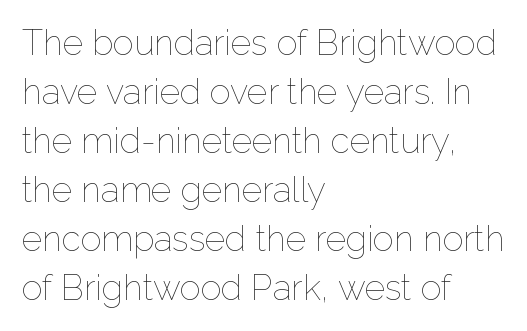
Q: Is the text bold? A: No.
Q: Is the text italic (slanted)? A: No, it is upright.
Q: Is the text underlined? A: No.
Q: How is the paragraph aligned? A: Left-aligned.
Q: Is the spacing between letters normal or unusually wide? A: Normal.
Q: Is the spacing between lines tight, normal or loose? A: Normal.
Q: Width (condensed, normal, or wide)? A: Normal.
Q: Stroke contrast? A: Low.
Q: x-height? A: Medium.
Q: Monospaced? A: No.
